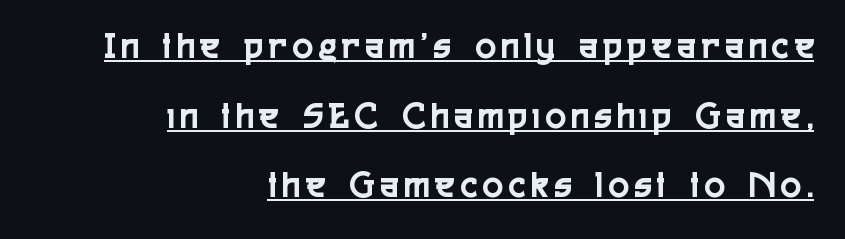
The image shows 38 px condensed sans-serif type, upright; set right-aligned, line spacing 1.83x, underlined; a medium x-height.
